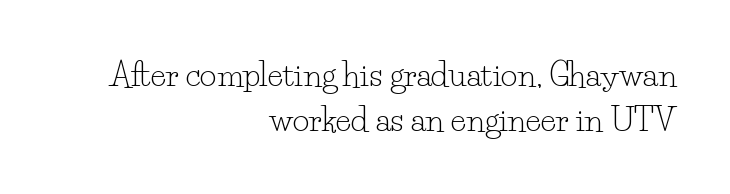
Normally led — the rows are evenly, conventionally spaced. The letterforms sit at book weight or below. The face used here is rendered with its standard letterfit. Old-style or modern, the face here clearly has serifs. Every stem runs plumb, perpendicular to the baseline.
